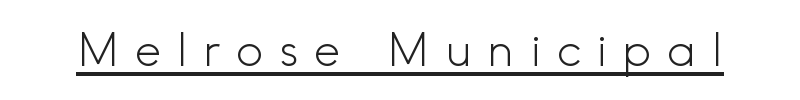
The image shows 46 px light sans-serif type, upright; set unusually wide letter spacing (+0.33 em), underlined; a small x-height.
